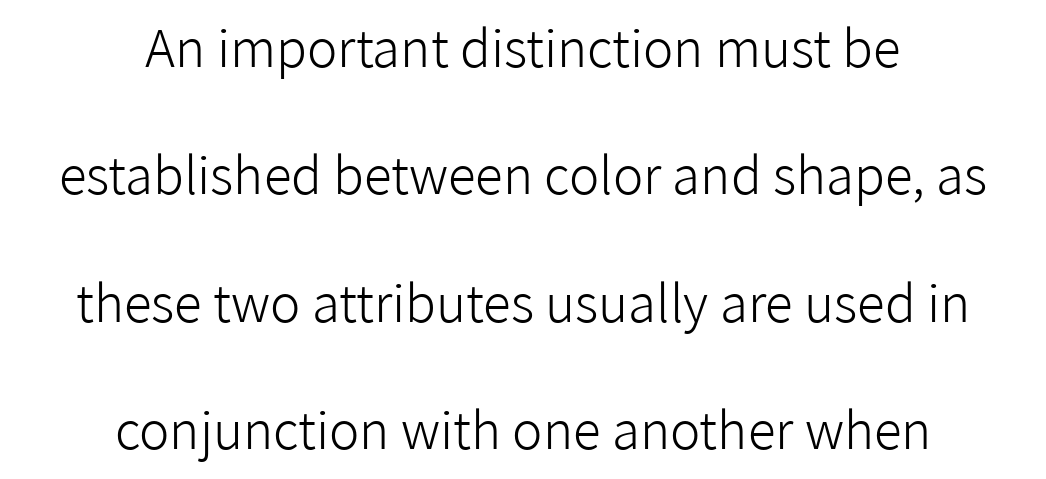
The zone under the glyphs is completely vacant. Letterform terminals end flat and unadorned throughout the passage. Casual observation: everything's sitting right in the middle. Here the glyphs are tracked normally, forming tight word shapes.
